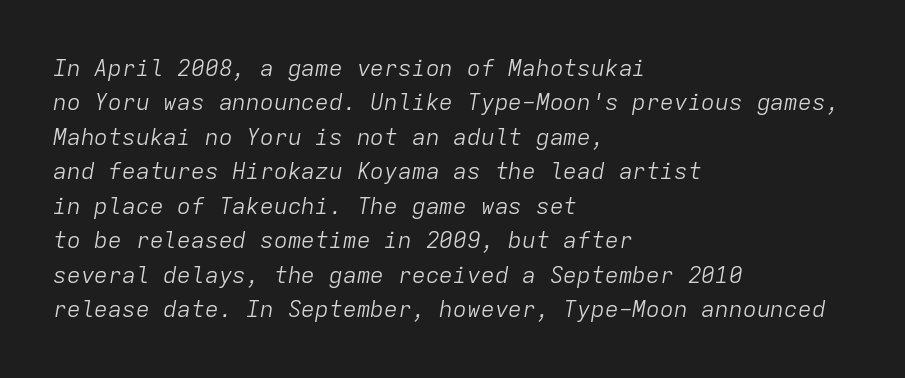
Summary of weight: not heavy and not bold. Between one letter and the next there's only the usual sliver of space. Leading matches the norm, producing a regular column. Does the copy run flush right? No — it runs flush left.
